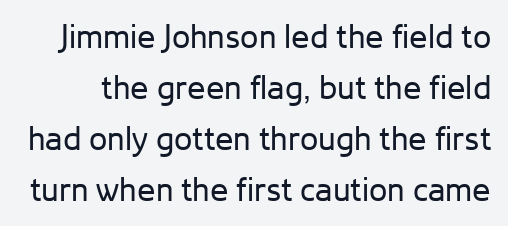
Observe the absence of serifs on each vertical stroke in this sample. The cut favours lightness, reaching ordinary text weight at its darkest. Compared with typical paragraphs, the rows here are spaced about the same. The font's upright variant was chosen for this text. The face used here is proportionally spaced, like ordinary book or web type. Nothing unusual about the tracking: characters are spaced as the font intends.
